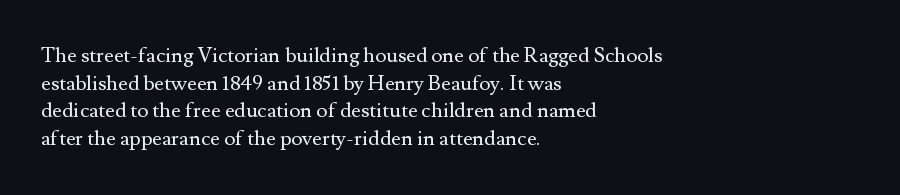
Q: Is the text bold? A: No.
Q: Is the text italic (slanted)? A: No, it is upright.
Q: Is the text underlined? A: No.
Q: How is the paragraph aligned? A: Left-aligned.
Q: Is the spacing between letters normal or unusually wide? A: Normal.
Q: Is the spacing between lines tight, normal or loose? A: Normal.
